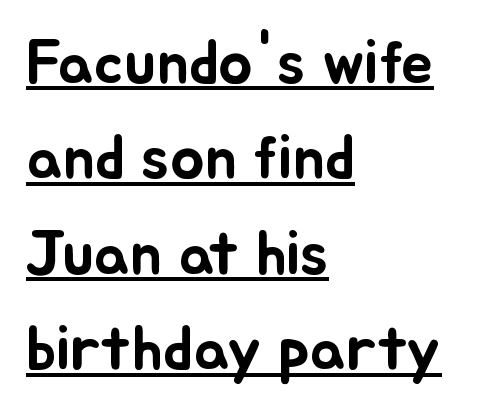
How are the letters spaced? Ordinarily, with no added tracking. Every row of glyphs begins at an identical x-position on the left. The passage shown stacks its lines at a standard gap. Posture: vertical. What decoration does the sample have? An underline.
